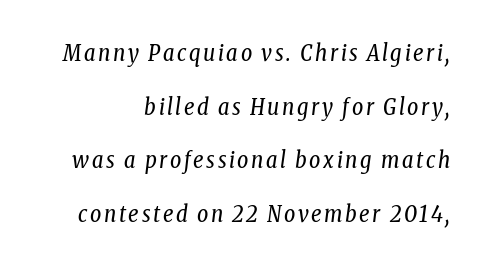
The image shows 22 px text type, italic (leaning right); set loose line spacing (2.44x), not underlined.
